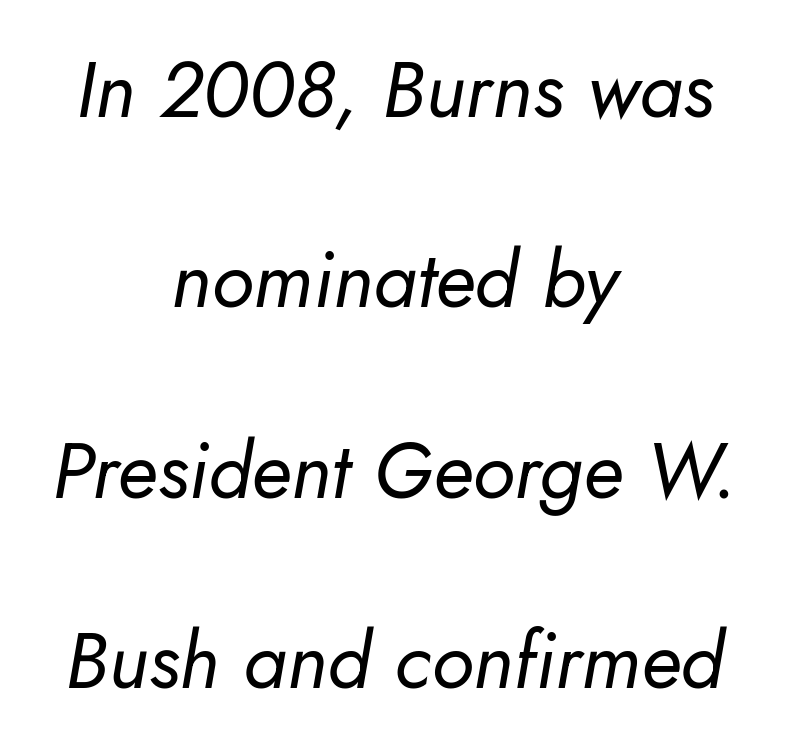
Character widths vary here, with narrow letters taking less room than wide ones. The gaps between neighbouring characters are ordinary and unremarkable. Is the block centered? Yes — each line is placed symmetrically about the middle. Weight class: somewhere from thin through regular. You can tell it's italic because the verticals aren't actually vertical. Check the space under the baseline: it is left empty.
